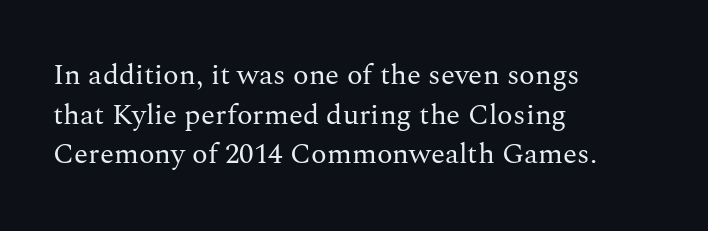
Q: Is the text bold? A: No.
Q: Is the text italic (slanted)? A: No, it is upright.
Q: Is the typeface a serif or a sans-serif typeface? A: Serif.
Q: Is the text underlined? A: No.
Q: How is the paragraph aligned? A: Left-aligned.
Q: Is the spacing between letters normal or unusually wide? A: Normal.
Q: Is the spacing between lines tight, normal or loose? A: Normal.
Q: Width (condensed, normal, or wide)? A: Normal.
Q: Stroke contrast? A: Medium.
Q: x-height? A: Medium.
Q: Monospaced? A: No.
